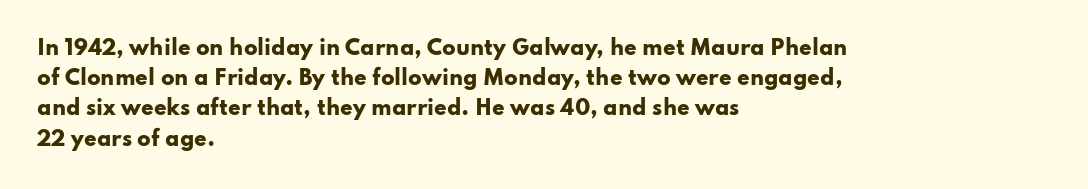
{"italic": "no", "bold": "yes", "underline": "no", "align": "left", "line_spacing": "normal", "line_spacing_ratio": 1.51, "letter_spacing": "normal", "letter_spacing_em": 0.0, "glyph_px": 20}
